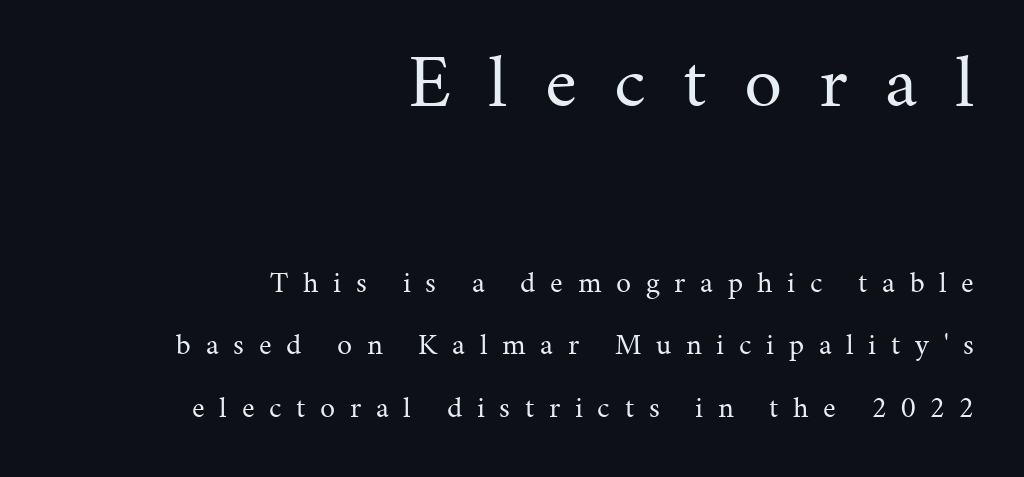
The image shows 76 px regular-weight serif type, upright; set right-aligned, loose line spacing (2.09x), unusually wide letter spacing (+0.49 em), not underlined; the first (top) block is 2.53x larger; medium stroke contrast and a medium x-height.
